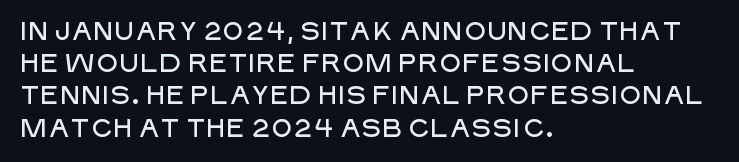
No italicization has been applied; the sample stays upright. This sample uses plain, unmodified letter spacing. Decoration check: the copy has no underline. The typesetter chose a ragged-right arrangement here. Interline gaps are of average width in this sample.
